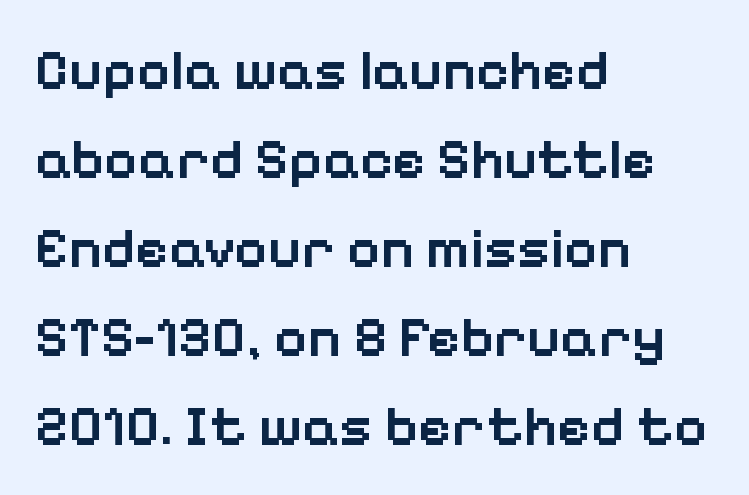
Q: Is the text bold? A: Semi-bold.
Q: Is the text italic (slanted)? A: No, it is upright.
Q: Is the typeface a serif or a sans-serif typeface? A: Sans-serif.
Q: Is the text underlined? A: No.
Q: How is the paragraph aligned? A: Left-aligned.
Q: Is the spacing between letters normal or unusually wide? A: Normal.
Q: Is the spacing between lines tight, normal or loose? A: Normal.
Q: Width (condensed, normal, or wide)? A: Normal.
Q: Stroke contrast? A: Low.
Q: x-height? A: Medium.
Q: Monospaced? A: No.
